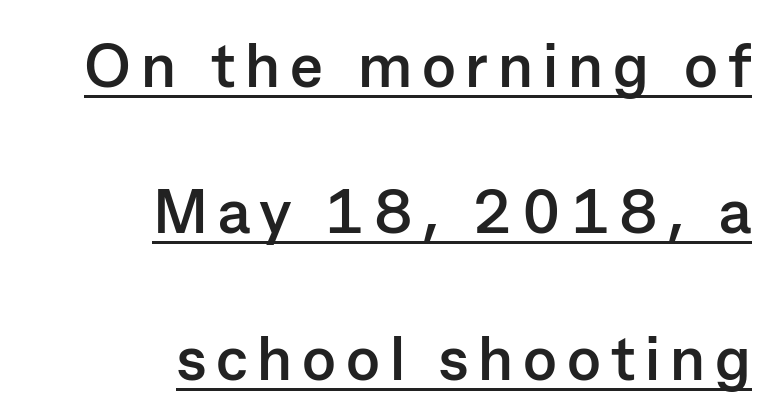
The image shows 62 px semibold sans-serif type, upright; set right-aligned, loose line spacing (2.36x), underlined; low stroke contrast and a medium x-height.
